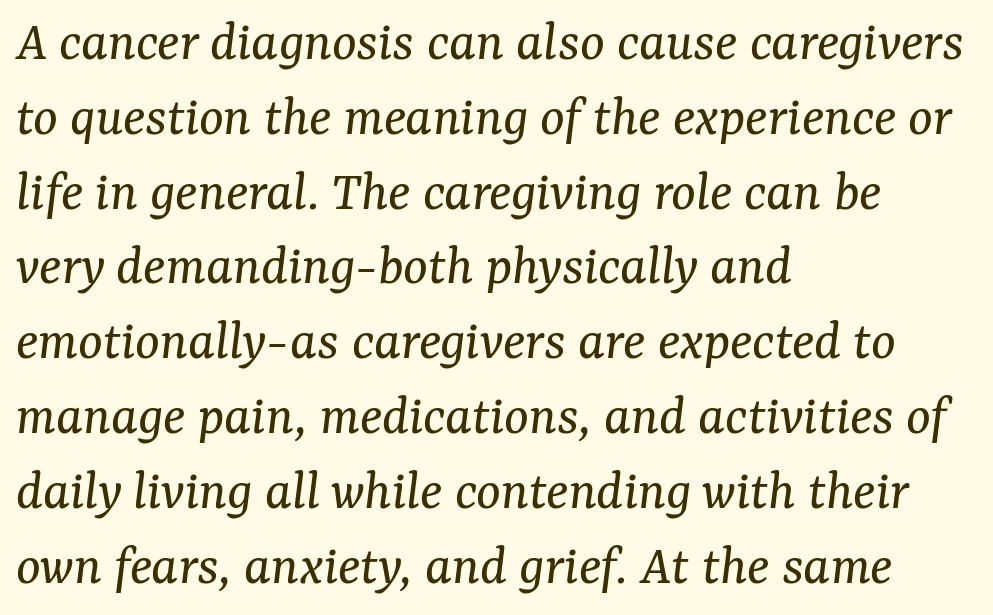
{"serif": "yes", "italic": "yes", "lean": "right", "slant_degrees": 7, "bold": "no", "weight": "regular", "width": "normal", "stroke_contrast": "medium", "x_height": "medium", "monospaced": "no", "underline": "no", "align": "left", "line_spacing": "normal", "line_spacing_ratio": 1.29, "letter_spacing": "normal", "letter_spacing_em": 0.0, "glyph_px": 58}
